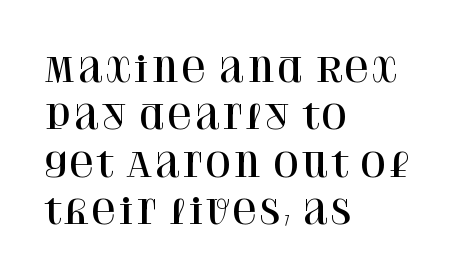
The image shows 34 px serif type, upright; set left-aligned, normal line spacing (1.39x), normal letter spacing, not underlined; high stroke contrast and a large x-height.
